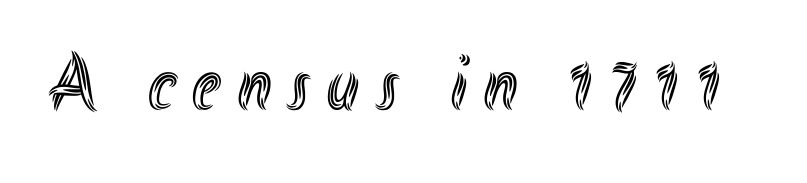
Bare-footed words on every line. Each letter keeps its own natural width here, so spacing adapts to shape. Characters follow at a spacing far wider than the type designer built in.
